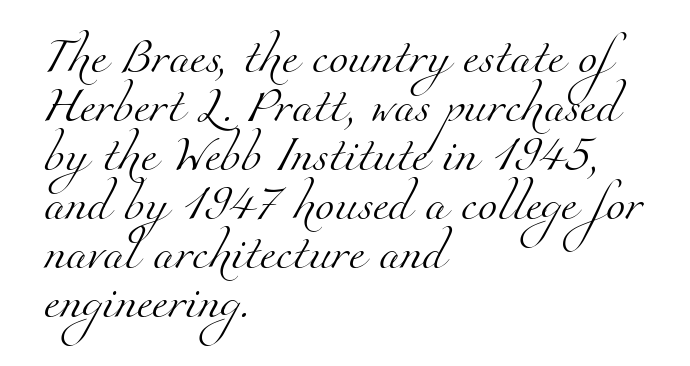
Q: Is the text bold? A: No.
Q: Is the typeface a serif or a sans-serif typeface? A: Serif.
Q: Is the text underlined? A: No.
Q: How is the paragraph aligned? A: Left-aligned.
Q: Is the spacing between letters normal or unusually wide? A: Normal.
Q: Is the spacing between lines tight, normal or loose? A: Normal.
Q: Width (condensed, normal, or wide)? A: Normal.
Q: Stroke contrast? A: Medium.
Q: x-height? A: Small.
Q: Monospaced? A: No.
